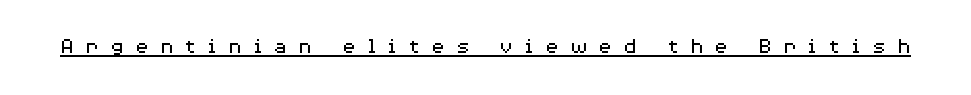
Q: Is the text bold? A: No.
Q: Is the text italic (slanted)? A: No, it is upright.
Q: Is the text underlined? A: Yes.
Q: Is the spacing between letters normal or unusually wide? A: Unusually wide.
